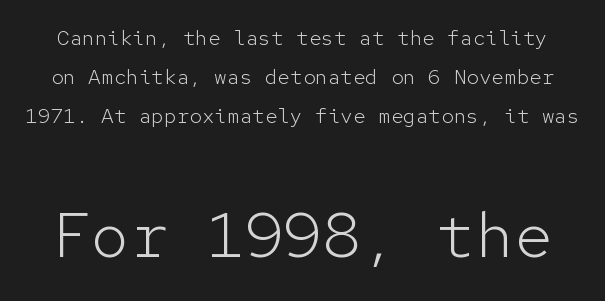
Q: Is the text bold? A: No.
Q: Is the text italic (slanted)? A: No, it is upright.
Q: Is the typeface a serif or a sans-serif typeface? A: Sans-serif.
Q: Is the text underlined? A: No.
Q: Is the spacing between letters normal or unusually wide? A: Normal.
Q: Which block of text is set in a larger size, the first (top) or the second (bottom)? A: The second (bottom) one.
Q: Width (condensed, normal, or wide)? A: Normal.
Q: Stroke contrast? A: Low.
Q: x-height? A: Medium.
Q: Monospaced? A: Yes.
